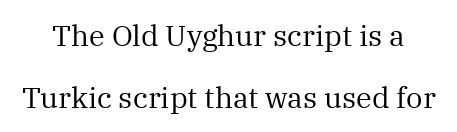
{"serif": "yes", "italic": "no", "bold": "no", "weight": "regular", "width": "normal", "stroke_contrast": "medium", "x_height": "medium", "monospaced": "no", "underline": "no", "line_spacing": "loose", "line_spacing_ratio": 2.13, "letter_spacing": "normal", "letter_spacing_em": 0.0, "glyph_px": 29}
